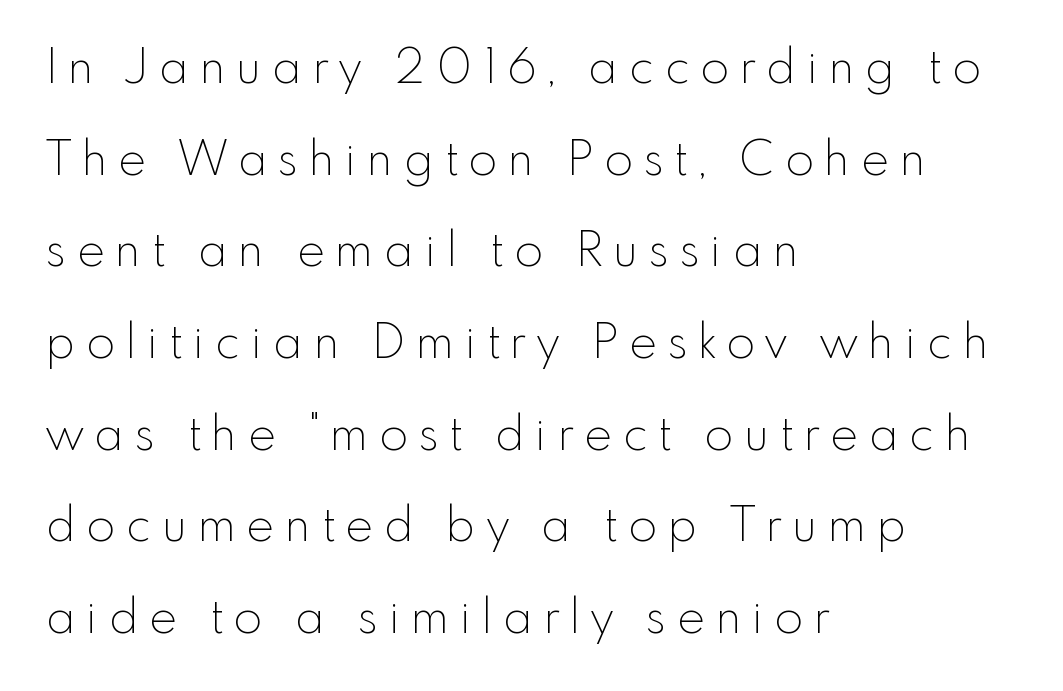
Rendered with straight, roman letterforms. The rag falls on the right side of this text block. Does the type have serifs? No, each stem ends abruptly. The lines are spread far apart with generous leading. Proportional: the letters do not fall into vertical columns.
